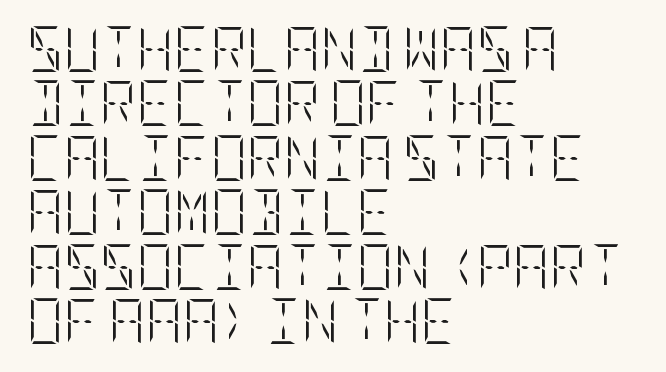
Q: Is the text bold? A: No.
Q: Is the text italic (slanted)? A: No, it is upright.
Q: Is the text underlined? A: No.
Q: How is the paragraph aligned? A: Left-aligned.
Q: Is the spacing between letters normal or unusually wide? A: Normal.
Q: Width (condensed, normal, or wide)? A: Condensed.
Q: Stroke contrast? A: Low.
Q: x-height? A: Large.
